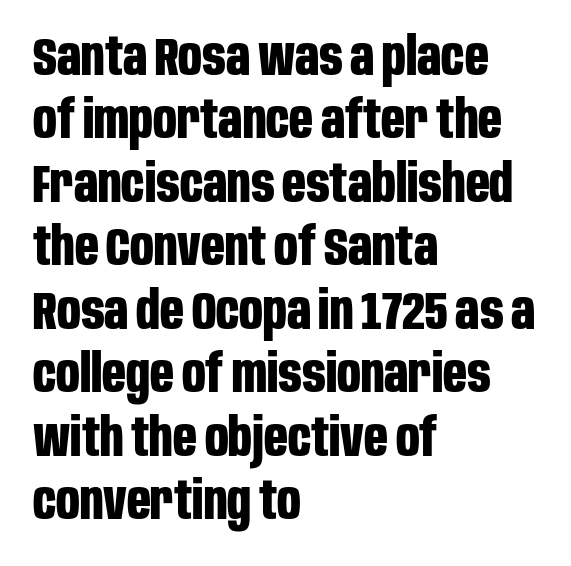
Strong, thick strokes mark this as bold type. Tall strokes in this sample are plumb rather than angled. Nothing unusual about the tracking: characters are spaced as the font intends. The passage shown is typed in a proportional face where columns would drift. This sample is left-justified, so line endings fall wherever the words run out. The glyphs in this specimen are sans serif.
